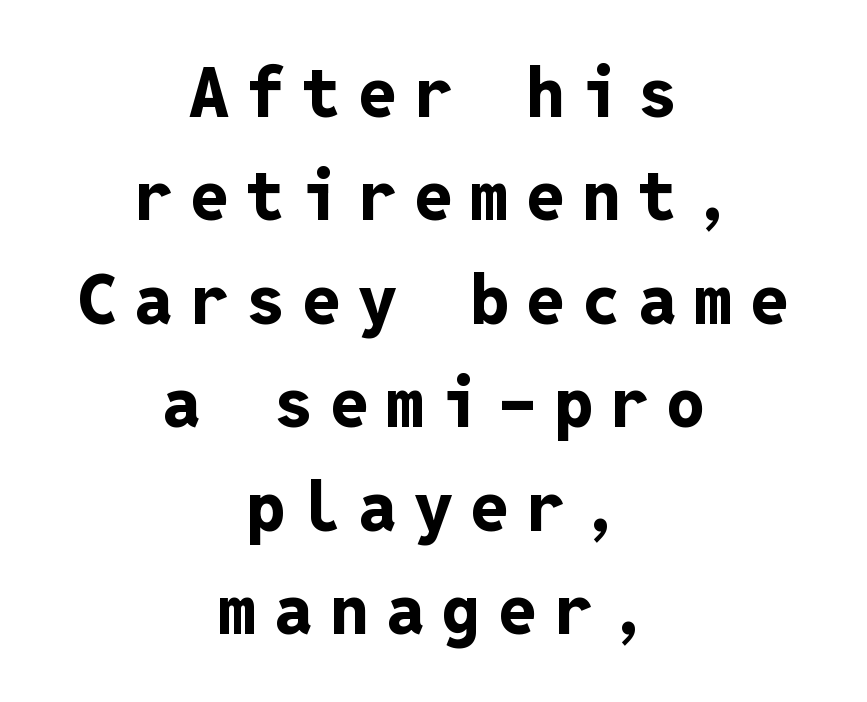
Words appear elongated and porous because spacing is wide. The passage shown is typed in a monospace face where columns stay perfectly aligned. Italic? Not at all — the glyphs are vertical. The font family rendered here belongs to the sans-serif group. This rendering features lettering with no underline.
